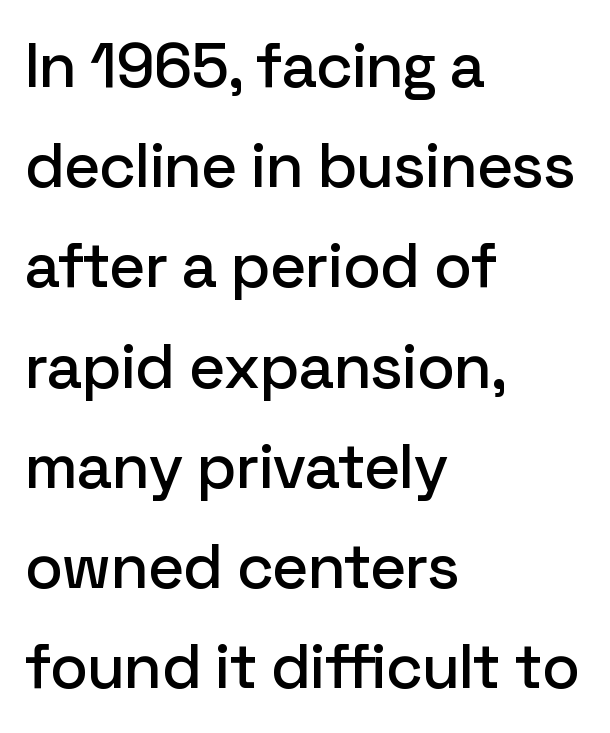
Q: Is the text italic (slanted)? A: No, it is upright.
Q: Is the typeface a serif or a sans-serif typeface? A: Sans-serif.
Q: Is the text underlined? A: No.
Q: How is the paragraph aligned? A: Left-aligned.
Q: Is the spacing between letters normal or unusually wide? A: Normal.
Q: Is the spacing between lines tight, normal or loose? A: Normal.
Q: Width (condensed, normal, or wide)? A: Normal.
Q: Stroke contrast? A: Low.
Q: x-height? A: Medium.
Q: Monospaced? A: No.
